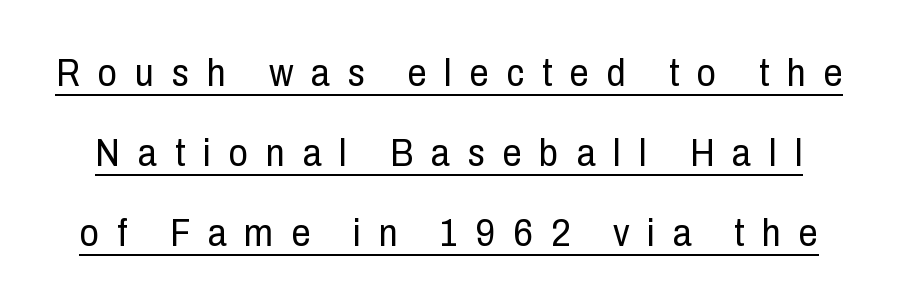
The image shows 38 px regular-weight, condensed sans-serif type, upright; set loose line spacing (2.11x), unusually wide letter spacing (+0.47 em), underlined; low stroke contrast and a medium x-height.
